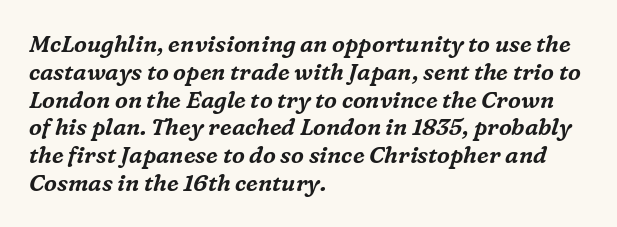
The glyphs look as if they've been sheared to an angle. How are the letters spaced? Ordinarily, with no added tracking. All the whitespace from short lines collects on the right. Any mark beneath the type? The region is blank.
